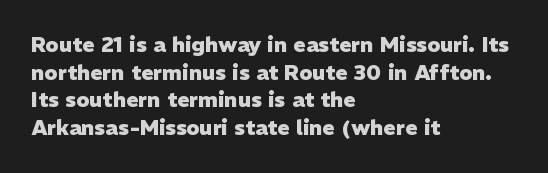
The image shows 21 px bold type, upright; set left-aligned, normal line spacing (1.32x), normal letter spacing, not underlined.
